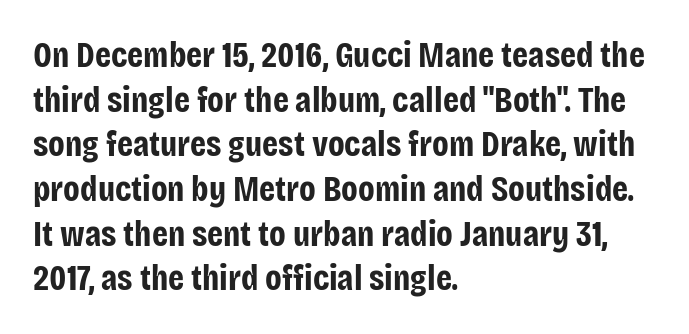
Beneath every word, the page is bare. Does extra space separate the letters? No, they use regular spacing. The letters carry no serifs — their stems end cleanly without finishing strokes. Here the designer chose a conventional face with non-uniform glyph widths. The letters stand straight up with perfectly vertical stems. Summary of weight: heavy, a full bold.
